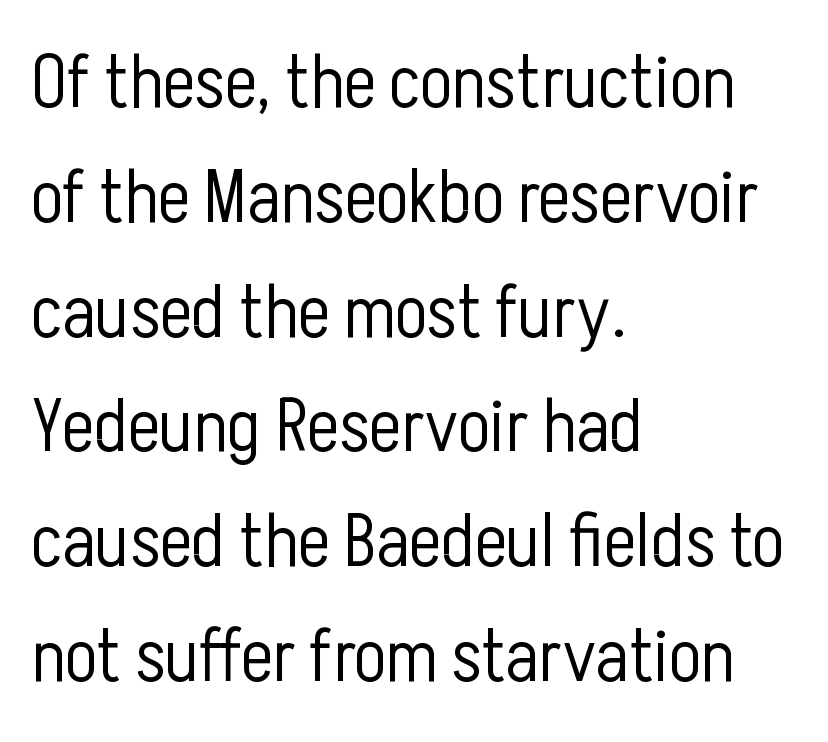
{"serif": "no", "italic": "no", "bold": "no", "weight": "light", "width": "condensed", "stroke_contrast": "low", "x_height": "medium", "monospaced": "no", "underline": "no", "align": "left", "line_spacing": "normal", "line_spacing_ratio": 1.51, "letter_spacing": "normal", "letter_spacing_em": 0.0, "glyph_px": 76}
